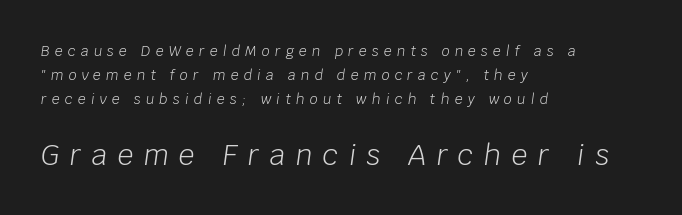
The image shows 28 px light type, italic (leaning right); set left-aligned, line spacing 1.72x, unusually wide letter spacing (+0.37 em), not underlined; the second (bottom) block is 2.0x larger; low stroke contrast and a large x-height.
